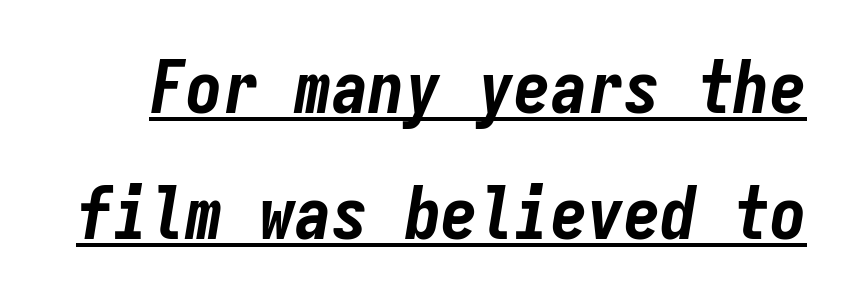
Here the designer chose a console-style face with uniform glyph widths. Honestly, the underline is the first thing you notice here. Weight check: bold — yes, fully. This rendering leaves character spacing at its baseline value. You can tell it's italic because the verticals aren't actually vertical.
